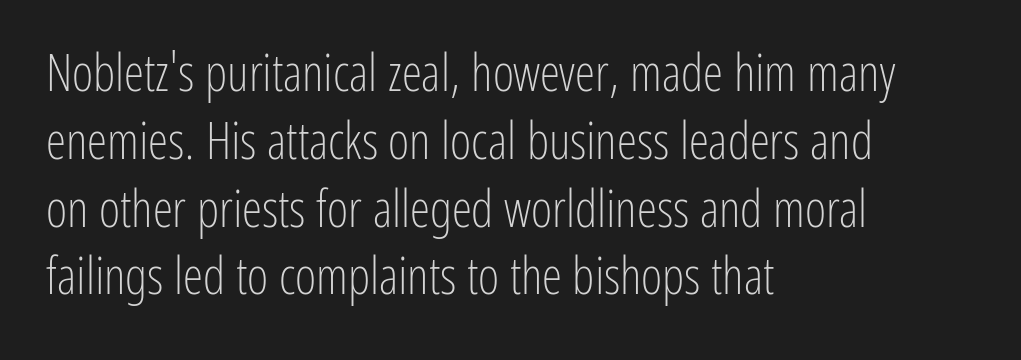
{"serif": "no", "italic": "no", "bold": "no", "weight": "light", "width": "condensed", "stroke_contrast": "low", "x_height": "medium", "monospaced": "no", "underline": "no", "align": "left", "line_spacing": "normal", "line_spacing_ratio": 1.33, "letter_spacing": "normal", "letter_spacing_em": 0.0, "glyph_px": 51}
